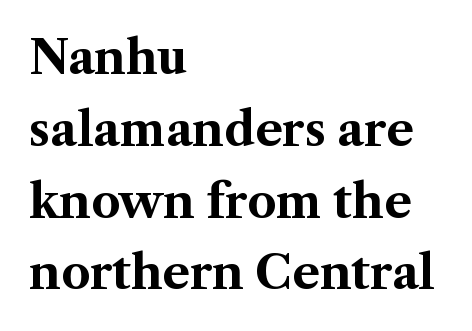
The image shows 46 px bold serif type, upright; set left-aligned, normal line spacing (1.56x), normal letter spacing, not underlined; medium stroke contrast and a medium x-height.
